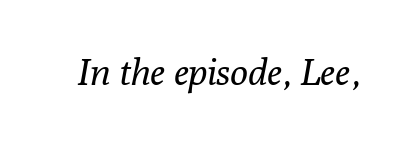
This sample uses an oblique cut, with every glyph tilted off the vertical. The characters display serif detailing at their extremities. Varying glyph widths throughout — classic text-font behaviour. The horizontal fit of the characters is conventional and even. A light-to-regular cut is what we see here.
